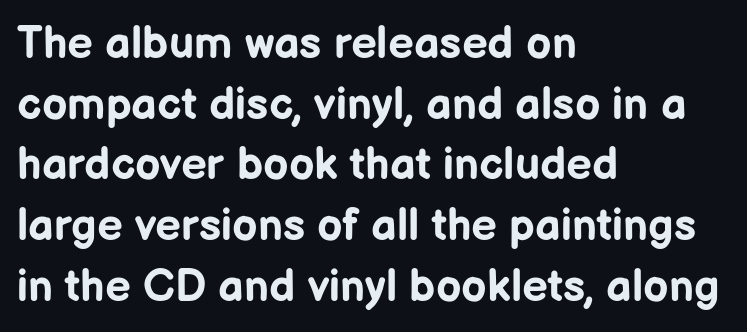
Q: Is the text bold? A: Yes.
Q: Is the text italic (slanted)? A: No, it is upright.
Q: Is the typeface a serif or a sans-serif typeface? A: Sans-serif.
Q: Is the text underlined? A: No.
Q: How is the paragraph aligned? A: Left-aligned.
Q: Is the spacing between letters normal or unusually wide? A: Normal.
Q: Is the spacing between lines tight, normal or loose? A: Normal.
Q: Width (condensed, normal, or wide)? A: Normal.
Q: Stroke contrast? A: Low.
Q: x-height? A: Medium.
Q: Monospaced? A: No.
